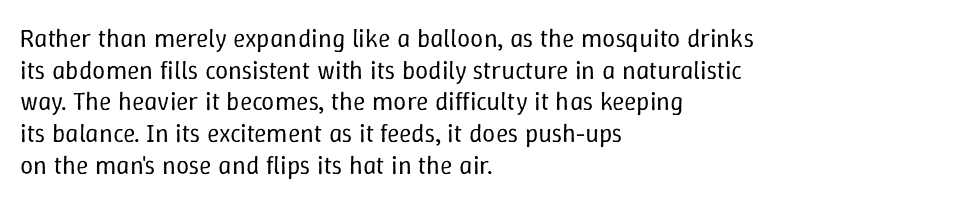
Nope, not italic — everything's standing straight. The font is comparable to plain body text, perhaps lighter. Inter-character spacing is left at the font's built-in metrics. The zone under the glyphs is completely vacant. These lines are set flush left with a ragged right edge.
